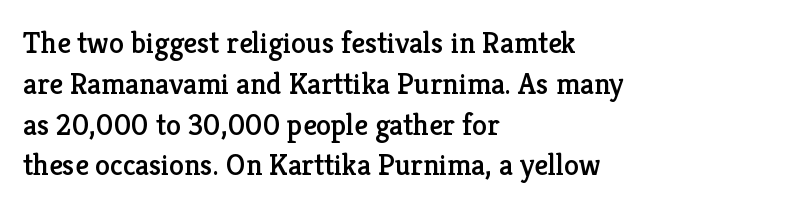
Q: Is the text italic (slanted)? A: No, it is upright.
Q: Is the typeface a serif or a sans-serif typeface? A: Serif.
Q: Is the text underlined? A: No.
Q: How is the paragraph aligned? A: Left-aligned.
Q: Is the spacing between letters normal or unusually wide? A: Normal.
Q: Is the spacing between lines tight, normal or loose? A: Normal.
Q: Width (condensed, normal, or wide)? A: Normal.
Q: Stroke contrast? A: Low.
Q: x-height? A: Medium.
Q: Monospaced? A: No.
